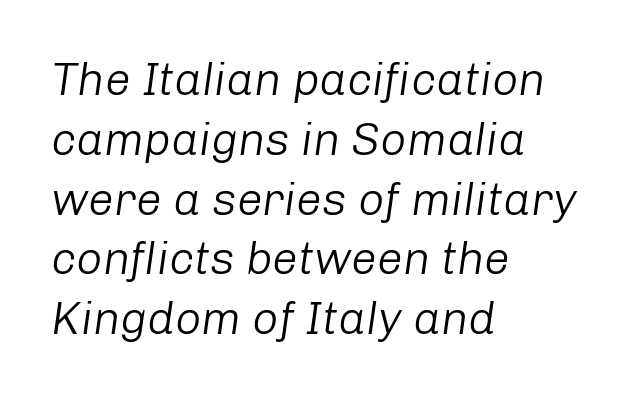
{"italic": "yes", "lean": "right", "slant_degrees": 8, "bold": "no", "weight": "light", "width": "normal", "stroke_contrast": "low", "x_height": "medium", "monospaced": "no", "underline": "no", "align": "left", "line_spacing": "normal", "line_spacing_ratio": 1.3, "letter_spacing": "normal", "letter_spacing_em": 0.0, "glyph_px": 46}
